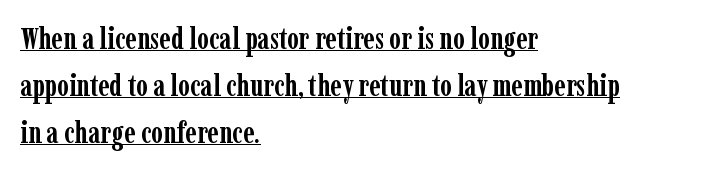
Q: Is the text bold? A: Yes.
Q: Is the text italic (slanted)? A: No, it is upright.
Q: Is the typeface a serif or a sans-serif typeface? A: Serif.
Q: Is the text underlined? A: Yes.
Q: How is the paragraph aligned? A: Left-aligned.
Q: Is the spacing between letters normal or unusually wide? A: Normal.
Q: Is the spacing between lines tight, normal or loose? A: Normal.
Q: Width (condensed, normal, or wide)? A: Condensed.
Q: Stroke contrast? A: Low.
Q: x-height? A: Medium.
Q: Monospaced? A: No.
